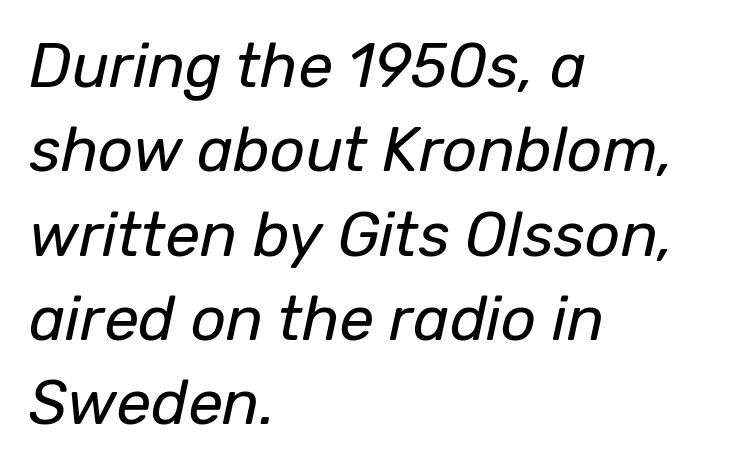
Teacher's note: observe the even left margin — that is flush-left alignment. The gaps between neighbouring characters are ordinary and unremarkable. The rendering uses natural spacing where letterforms have individual widths. These glyphs show unthickened strokes, regular width or finer. Students, observe: this is what conventionally led text looks like. Quick note: underline off.
